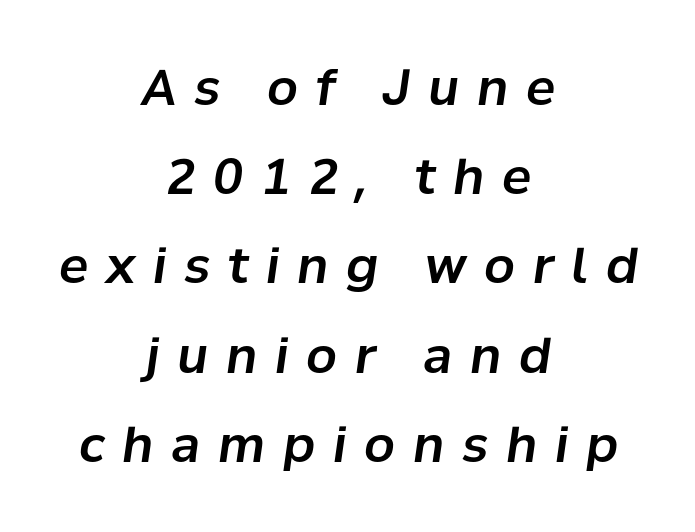
You could not count columns in this text — the font is proportionally spaced. The letterforms stand isolated, each surrounded by extra space. Bare-footed words on every line. A student would call this center alignment; a typographer would say set centered. In terms of posture, this sample is oblique.
